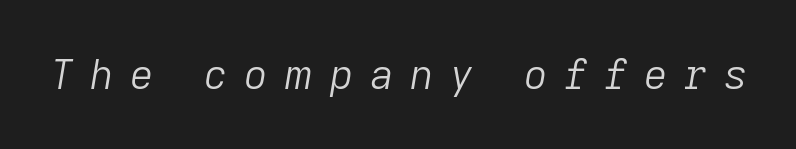
{"italic": "yes", "lean": "right", "slant_degrees": 9, "bold": "no", "weight": "light", "width": "normal", "stroke_contrast": "low", "x_height": "medium", "monospaced": "no", "underline": "no", "letter_spacing": "wide", "letter_spacing_em": 0.4, "glyph_px": 41}
